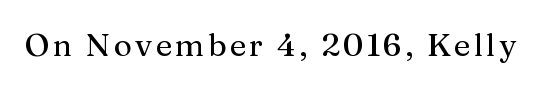
The letters advance in unequal steps, a hallmark of proportional type. A roman cut, with each character standing at attention. No word sits above an underline. The glyphs in this specimen are seriffed.
